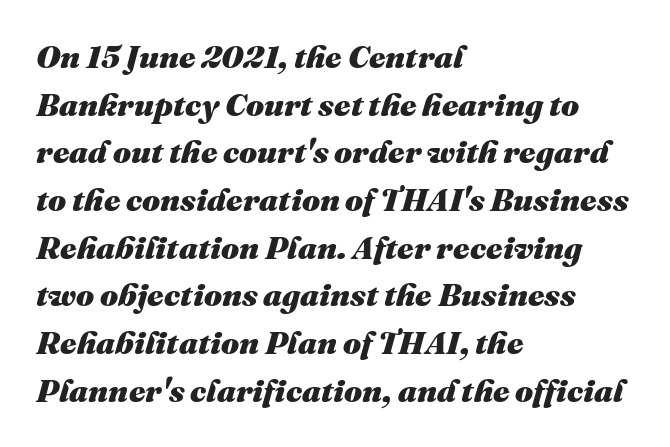
This block has exactly the height ordinary leading produces. The text block is weighted toward the left margin, trailing off unevenly rightward. The zone under the glyphs is completely vacant. Here the glyphs are tracked normally, forming tight word shapes. Does the weight exceed regular? Yes, all the way to bold.
